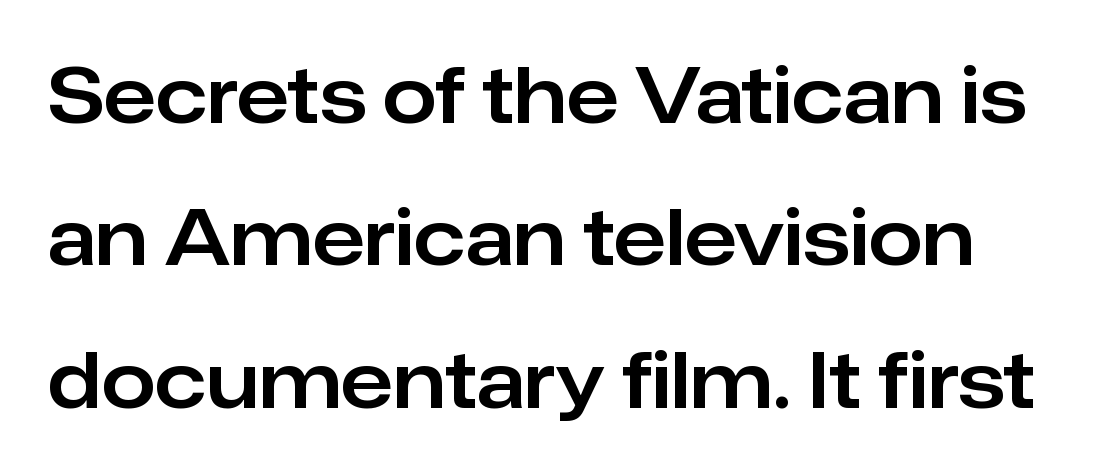
The image shows 77 px sans-serif type, upright; set line spacing 1.85x, normal letter spacing, not underlined; low stroke contrast and a medium x-height.
